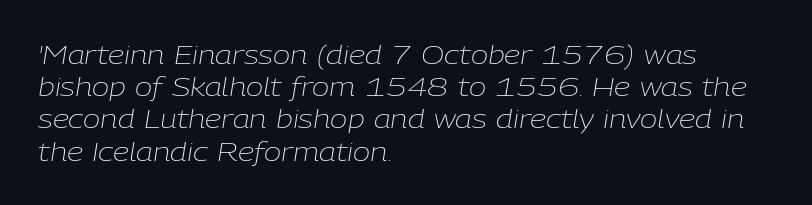
You can tell it's italic because the verticals aren't actually vertical. This is not heavy type; no bold has been used. Words appear dense and cohesive because spacing is normal. Layout note: lines flush left.
